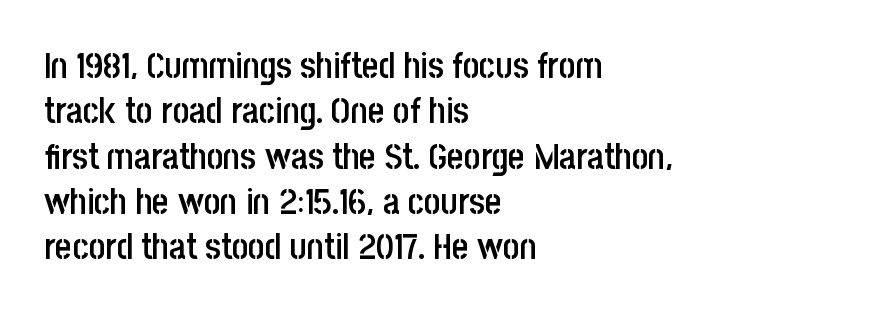
Q: Is the text bold? A: Semi-bold.
Q: Is the text italic (slanted)? A: No, it is upright.
Q: Is the typeface a serif or a sans-serif typeface? A: Sans-serif.
Q: Is the text underlined? A: No.
Q: How is the paragraph aligned? A: Left-aligned.
Q: Is the spacing between letters normal or unusually wide? A: Normal.
Q: Is the spacing between lines tight, normal or loose? A: Normal.
Q: Width (condensed, normal, or wide)? A: Condensed.
Q: Stroke contrast? A: Low.
Q: x-height? A: Large.
Q: Monospaced? A: No.
